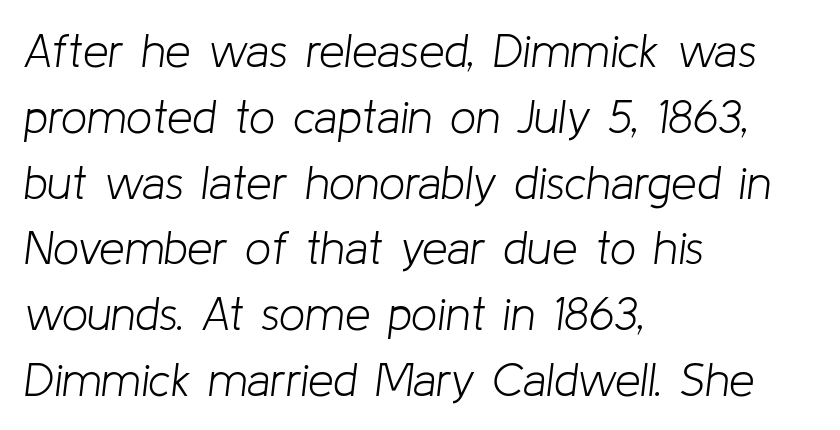
The image shows 46 px light type, italic (leaning right); set left-aligned, normal line spacing (1.43x), normal letter spacing, not underlined; low stroke contrast and a medium x-height.
